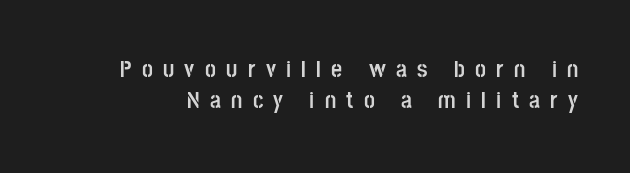
The typesetting leans heavy: a genuine bold. Is there much room between lines? A standard amount, neither cramped nor airy. Here the glyphs are tracked loosely, breaking word shapes into spaced letters. Quick note: underline off. If you drew a line through each stem, it would be perfectly vertical.
